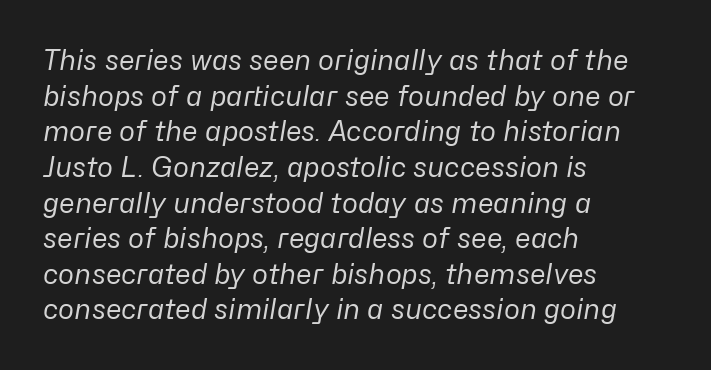
Q: Is the text bold? A: No.
Q: Is the text italic (slanted)? A: Yes, it leans right by about 10 degrees.
Q: Is the text underlined? A: No.
Q: How is the paragraph aligned? A: Left-aligned.
Q: Is the spacing between letters normal or unusually wide? A: Normal.
Q: Is the spacing between lines tight, normal or loose? A: Normal.
